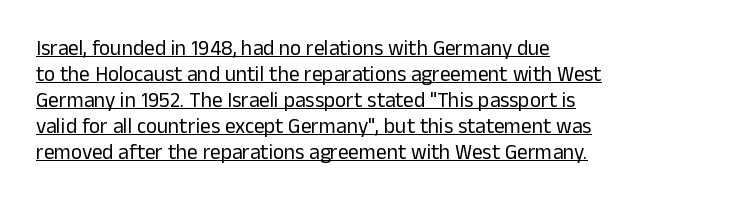
Q: Is the text bold? A: No.
Q: Is the text italic (slanted)? A: No, it is upright.
Q: Is the text underlined? A: Yes.
Q: How is the paragraph aligned? A: Left-aligned.
Q: Is the spacing between letters normal or unusually wide? A: Normal.
